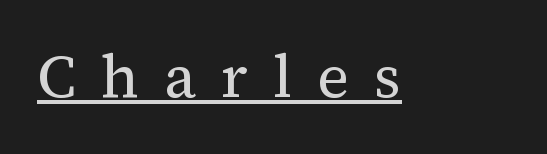
Q: Is the text bold? A: No.
Q: Is the text italic (slanted)? A: No, it is upright.
Q: Is the typeface a serif or a sans-serif typeface? A: Serif.
Q: Is the text underlined? A: Yes.
Q: Is the spacing between letters normal or unusually wide? A: Unusually wide.
Q: Width (condensed, normal, or wide)? A: Normal.
Q: Stroke contrast? A: Medium.
Q: x-height? A: Medium.
Q: Monospaced? A: No.
